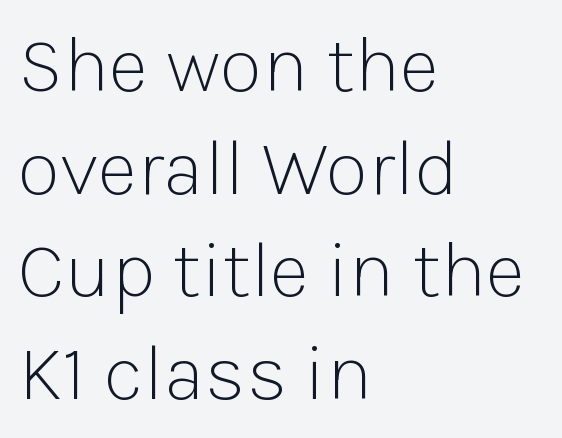
Q: Is the text bold? A: No.
Q: Is the text italic (slanted)? A: No, it is upright.
Q: Is the typeface a serif or a sans-serif typeface? A: Sans-serif.
Q: Is the text underlined? A: No.
Q: How is the paragraph aligned? A: Left-aligned.
Q: Is the spacing between letters normal or unusually wide? A: Normal.
Q: Is the spacing between lines tight, normal or loose? A: Normal.
Q: Width (condensed, normal, or wide)? A: Normal.
Q: Stroke contrast? A: Low.
Q: x-height? A: Medium.
Q: Monospaced? A: No.
